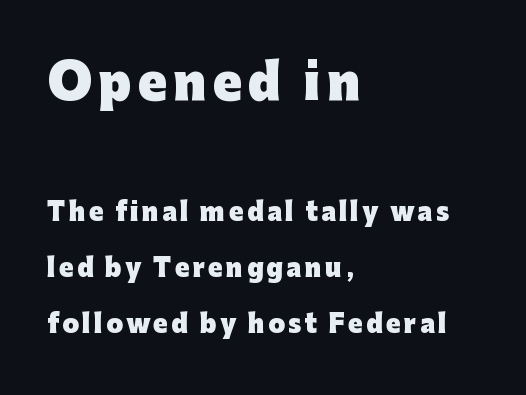
Designer's note — italics off, roman on. Beneath every word, the page is bare. Regarding serifs, this sample does without them. Emphasis by weight is at full strength: bold. Typesetter's note — upper block bumped up in size, lower block left smaller. Reading down the column, the eye jumps a long way to each next line.
